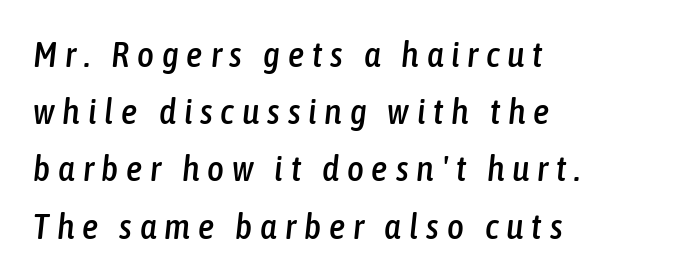
Q: Is the text italic (slanted)? A: Yes, it leans right by about 6 degrees.
Q: Is the text underlined? A: No.
Q: How is the paragraph aligned? A: Left-aligned.
Q: Is the spacing between letters normal or unusually wide? A: Unusually wide.
Q: Is the spacing between lines tight, normal or loose? A: Normal.
Q: Width (condensed, normal, or wide)? A: Condensed.
Q: Stroke contrast? A: Low.
Q: x-height? A: Medium.
Q: Monospaced? A: No.
